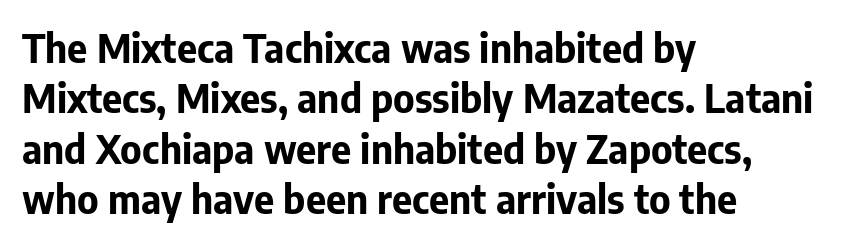
{"serif": "no", "italic": "no", "bold": "yes", "weight": "bold", "width": "normal", "stroke_contrast": "low", "x_height": "medium", "monospaced": "no", "underline": "no", "align": "left", "line_spacing": "normal", "line_spacing_ratio": 1.29, "letter_spacing": "normal", "letter_spacing_em": 0.0, "glyph_px": 39}
